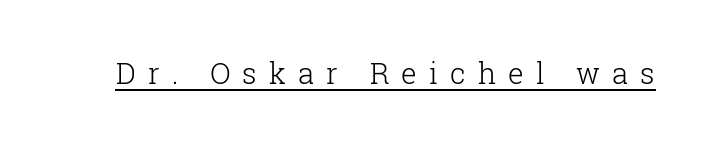
Q: Is the text bold? A: No.
Q: Is the text italic (slanted)? A: No, it is upright.
Q: Is the typeface a serif or a sans-serif typeface? A: Serif.
Q: Is the text underlined? A: Yes.
Q: Is the spacing between letters normal or unusually wide? A: Unusually wide.
Q: Width (condensed, normal, or wide)? A: Normal.
Q: Stroke contrast? A: Low.
Q: x-height? A: Medium.
Q: Monospaced? A: No.
